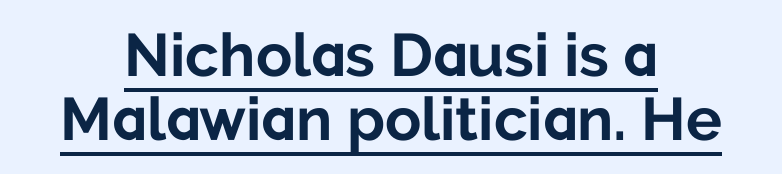
{"serif": "no", "italic": "no", "bold": "yes", "weight": "bold", "width": "normal", "stroke_contrast": "low", "x_height": "medium", "monospaced": "no", "underline": "yes", "align": "center", "line_spacing": "tight", "line_spacing_ratio": 1.06, "letter_spacing": "normal", "letter_spacing_em": 0.0, "glyph_px": 60}
